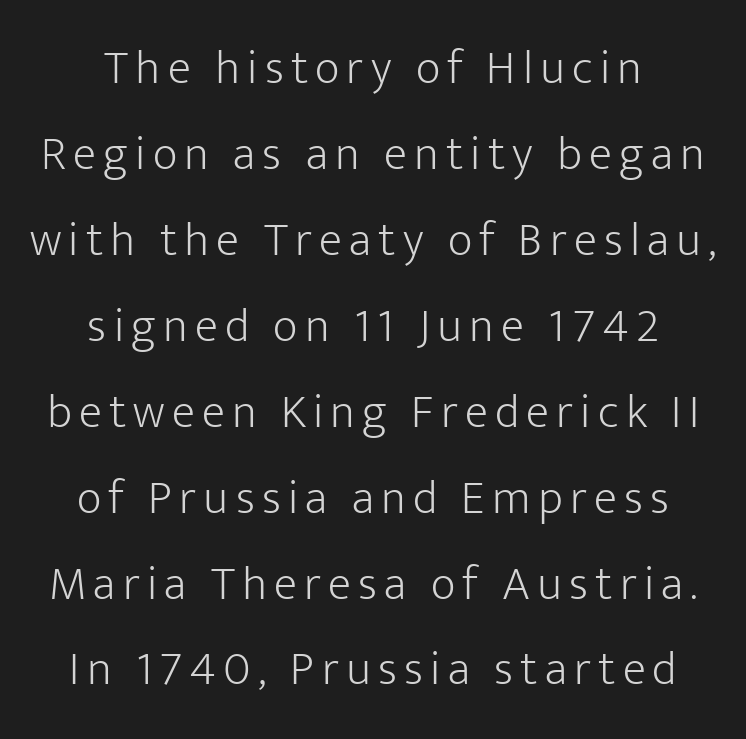
The image shows 48 px light sans-serif type, upright; set centered, line spacing 1.79x, not underlined; low stroke contrast and a medium x-height.
